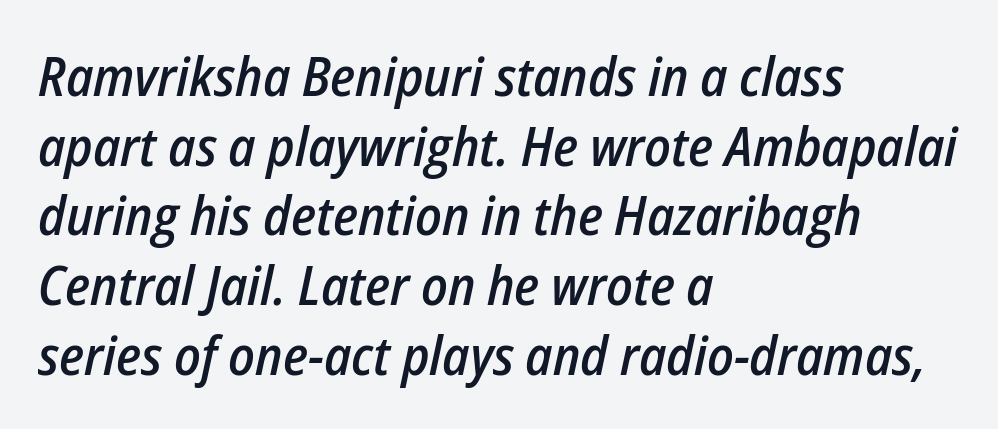
{"italic": "yes", "lean": "right", "slant_degrees": 12, "bold": "semi", "weight": "semibold", "width": "condensed", "stroke_contrast": "low", "x_height": "medium", "monospaced": "no", "underline": "no", "align": "left", "line_spacing": "normal", "line_spacing_ratio": 1.29, "letter_spacing": "normal", "letter_spacing_em": 0.0, "glyph_px": 54}
